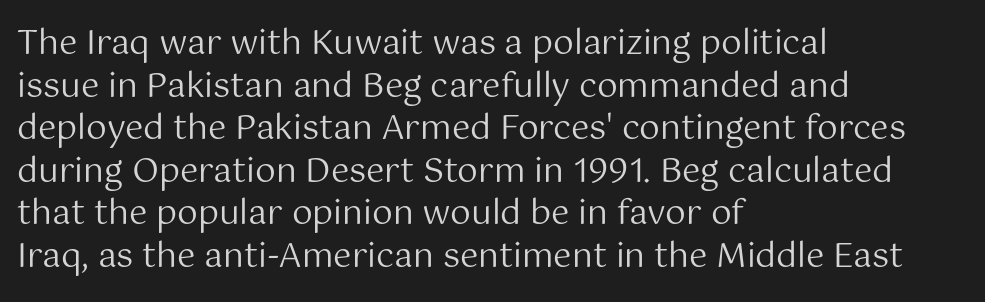
Q: Is the text bold? A: No.
Q: Is the text italic (slanted)? A: No, it is upright.
Q: Is the typeface a serif or a sans-serif typeface? A: Sans-serif.
Q: Is the text underlined? A: No.
Q: How is the paragraph aligned? A: Left-aligned.
Q: Is the spacing between letters normal or unusually wide? A: Normal.
Q: Is the spacing between lines tight, normal or loose? A: Normal.
Q: Width (condensed, normal, or wide)? A: Normal.
Q: Stroke contrast? A: Medium.
Q: x-height? A: Medium.
Q: Monospaced? A: No.
